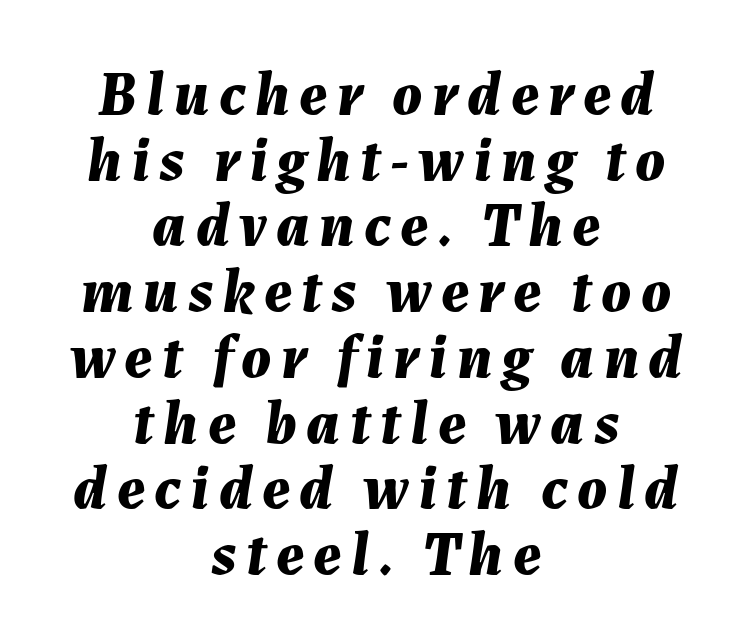
These lines are rendered in a variable-pitch font. Reading down the column, the eye jumps only a short way to each next line. The axis of the letterforms is tilted away from vertical. Bare-footed words on every line. Caption: bold face, heavy strokes. These lines stack symmetrically, like a column narrowing and widening about its center.
